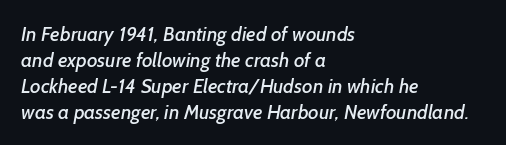
The image shows 20 px text type; set left-aligned, normal line spacing (1.3x), normal letter spacing, not underlined.
